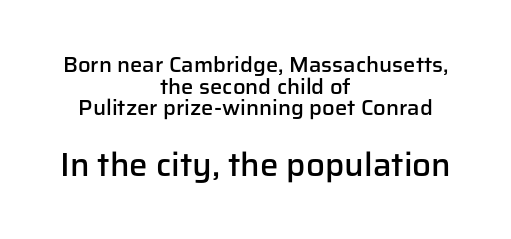
{"serif": "no", "italic": "no", "bold": "semi", "weight": "semibold", "width": "normal", "stroke_contrast": "low", "x_height": "medium", "monospaced": "no", "underline": "no", "align": "center", "line_spacing": "tight", "line_spacing_ratio": 0.98, "letter_spacing": "normal", "letter_spacing_em": 0.0, "larger_block": "second", "size_ratio": 1.5, "glyph_px": 33}
